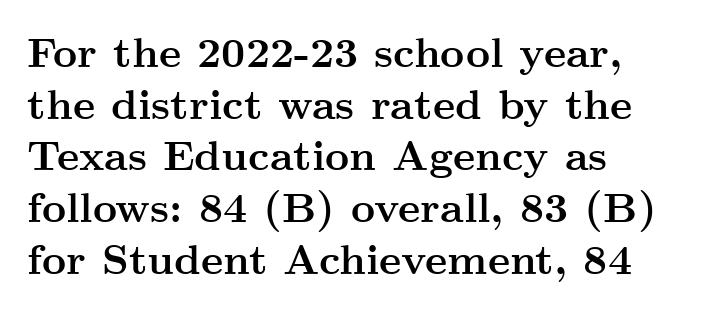
The image shows 42 px semibold, wide serif type, upright; set left-aligned, line spacing 1.23x, normal letter spacing, not underlined; medium stroke contrast and a small x-height.
